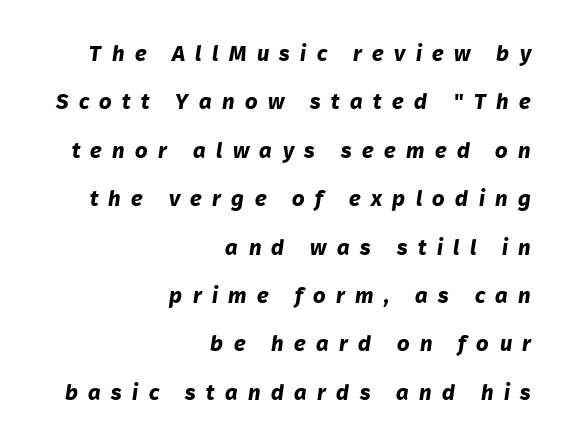
{"bold": "yes", "underline": "no", "align": "right", "line_spacing": "loose", "line_spacing_ratio": 2.2, "letter_spacing": "wide", "letter_spacing_em": 0.47, "glyph_px": 22}
